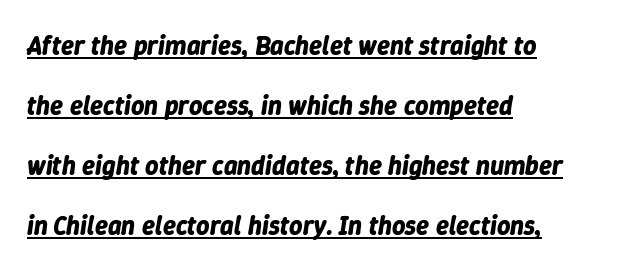
Q: Is the text bold? A: Yes.
Q: Is the text italic (slanted)? A: Yes, it leans right by about 9 degrees.
Q: Is the text underlined? A: Yes.
Q: How is the paragraph aligned? A: Left-aligned.
Q: Is the spacing between letters normal or unusually wide? A: Normal.
Q: Is the spacing between lines tight, normal or loose? A: Loose.
